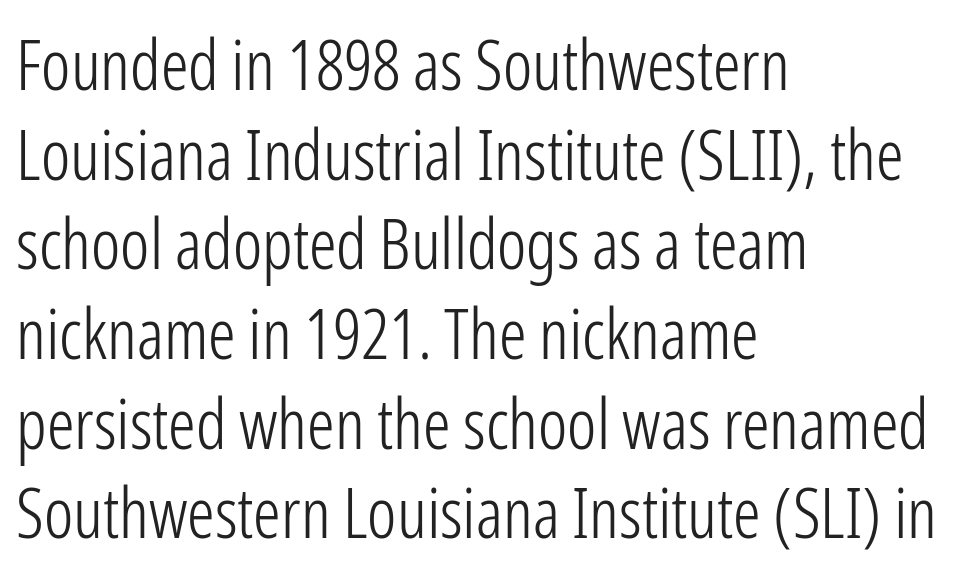
{"serif": "no", "italic": "no", "bold": "no", "weight": "light", "width": "condensed", "stroke_contrast": "low", "x_height": "medium", "monospaced": "no", "underline": "no", "align": "left", "line_spacing": "normal", "line_spacing_ratio": 1.3, "letter_spacing": "normal", "letter_spacing_em": 0.0, "glyph_px": 69}
